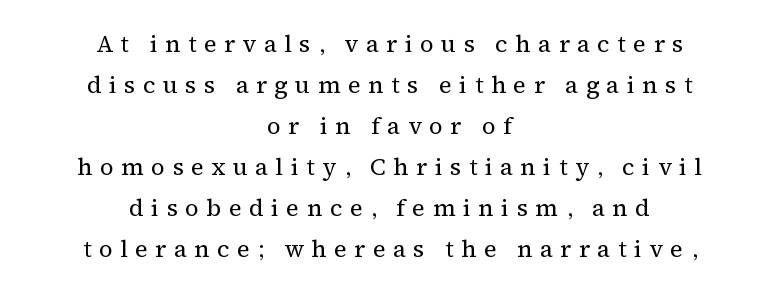
{"italic": "no", "bold": "no", "underline": "no", "align": "center", "line_spacing_ratio": 1.71, "letter_spacing": "wide", "letter_spacing_em": 0.31, "glyph_px": 24}
